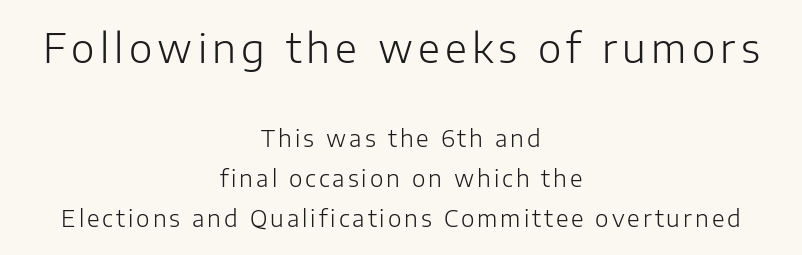
You can tell from the bare stems that sans-serif type was used. Type size steps down from the first block to the second. When letters stand straight like this, we call the style roman or upright. Only glyphs here, with clear space below each row. The typesetter chose a symmetrical, centered arrangement here. Compared with a typical body face, this is equally light or lighter still.
